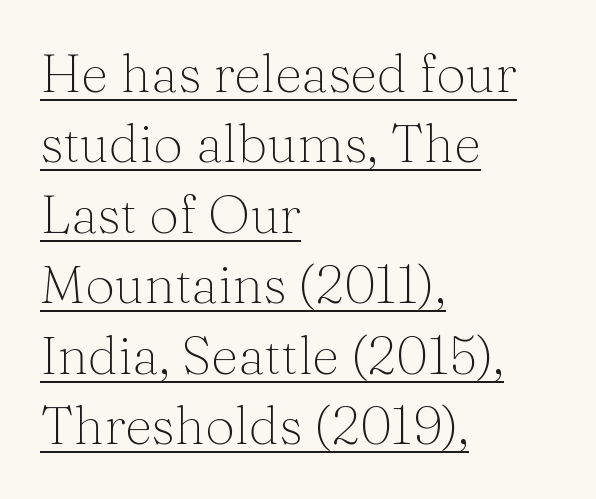
Underlining? Definitely there. Caption: face not bold, strokes unweighted. The passage shown is typeset with a serif family. Letter spacing: default. This sample is left-justified, so line endings fall wherever the words run out. Here the designer chose a conventional face with non-uniform glyph widths.
